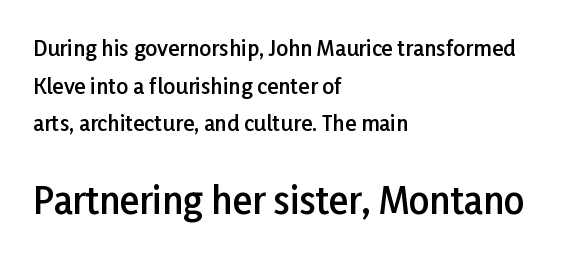
{"serif": "no", "italic": "no", "bold": "semi", "weight": "semibold", "width": "normal", "stroke_contrast": "low", "x_height": "medium", "monospaced": "no", "underline": "no", "align": "left", "line_spacing_ratio": 1.79, "letter_spacing": "normal", "letter_spacing_em": 0.0, "larger_block": "second", "size_ratio": 1.71, "glyph_px": 36}
